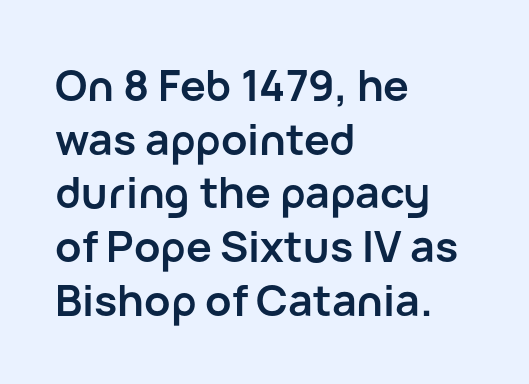
Reading down the block, your eye returns to a fixed left position each line. These lines are rendered in a variable-pitch font. It's the straight-up-and-down kind of type. In terms of weight, the rendering is a true, heavy bold.
